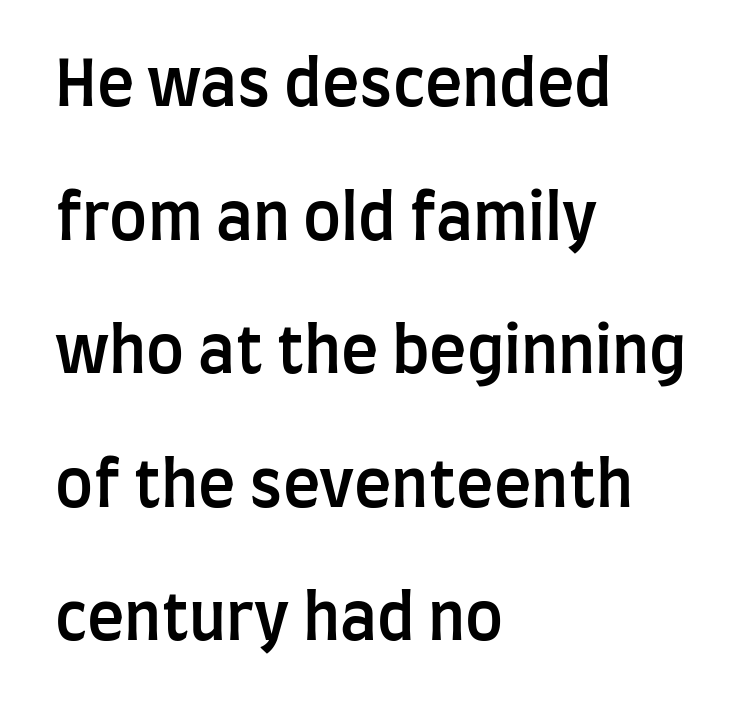
The image shows 63 px semibold, condensed sans-serif type, upright; set left-aligned, loose line spacing (2.12x), normal letter spacing, not underlined; low stroke contrast and a large x-height.
